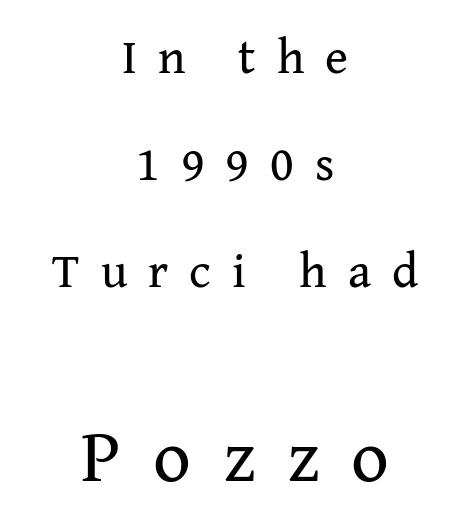
The more generous point size was reserved for the lower chunk. The passage is arranged like a title page — every line centered. A roman cut, with each character standing at attention. Each word looks stretched out because of the extra space between its letters. The passage shown is typed in a proportional face where columns would drift. You could fit nearly another row in the gap between these rows.
